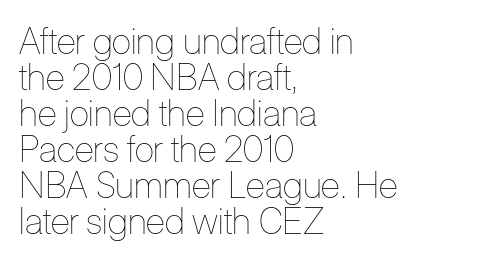
A typesetter would call this leading minimal, almost set solid. No extra tracking has been applied to these lines. The baseline area is clear. Is the block centered? No — it sits flush against the left margin. Ascenders rise straight up at ninety degrees.
